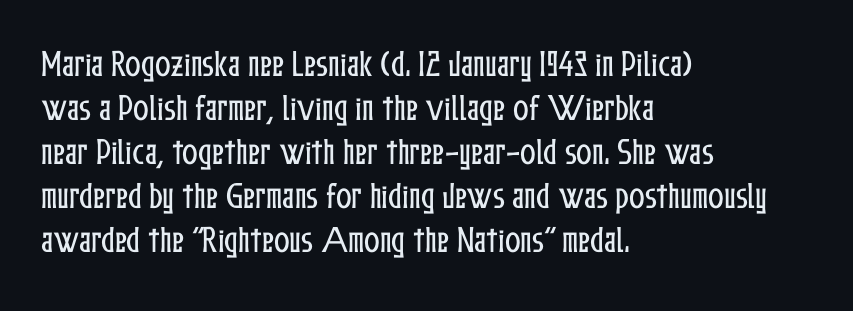
{"italic": "no", "width": "condensed", "stroke_contrast": "low", "x_height": "medium", "monospaced": "no", "underline": "no", "align": "left", "line_spacing": "normal", "line_spacing_ratio": 1.52, "letter_spacing": "normal", "letter_spacing_em": 0.0, "glyph_px": 29}
